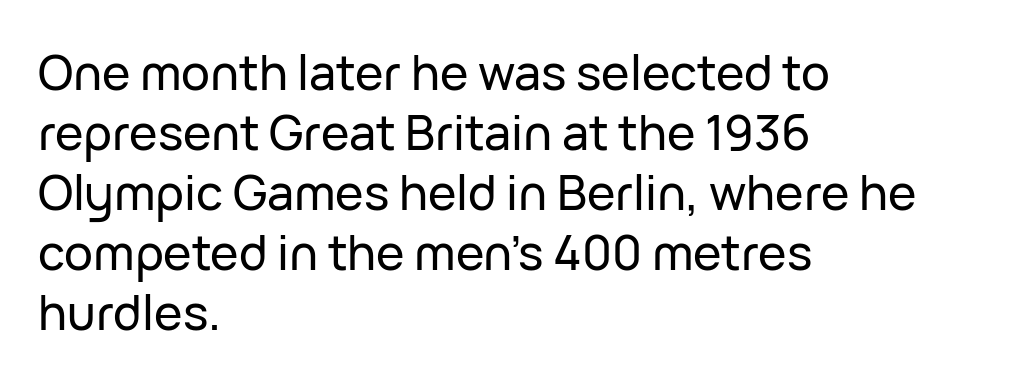
{"serif": "no", "italic": "no", "width": "normal", "stroke_contrast": "low", "x_height": "medium", "monospaced": "no", "underline": "no", "align": "left", "line_spacing": "normal", "line_spacing_ratio": 1.25, "letter_spacing": "normal", "letter_spacing_em": 0.0, "glyph_px": 48}
